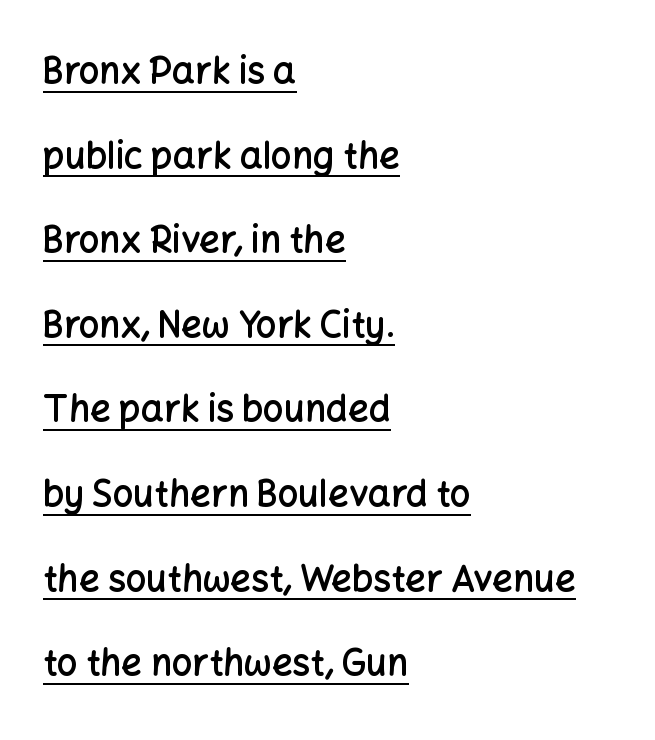
How would I describe the line gaps? Wide and relaxed. Compared with typical body copy, the letter spacing here is the same. The axis of the letterforms is exactly vertical. The glyphs in this specimen are sans serif. Compared with a centered layout, this one pins lines to the left instead. These lines carry some extra weight — a demibold, not a full bold.
